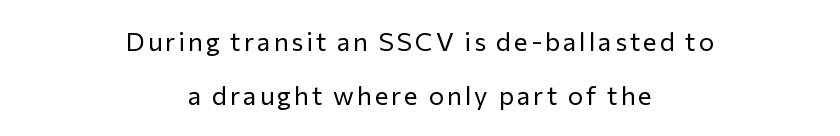
Where is the straight margin? There isn't one; the lines are centered. Ordinary non-slanted type is in use. Anything drawn beneath the words? Only blank space. Summary of weight: not heavy and not bold. Line spacing here is loose.
